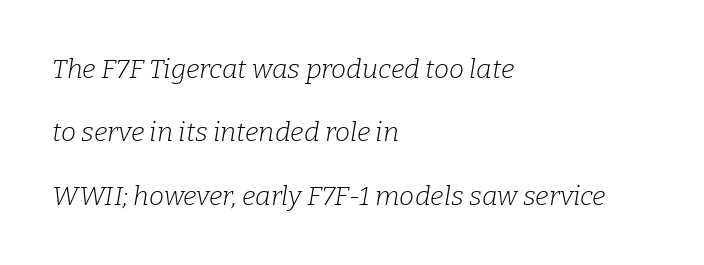
Every row of glyphs begins at an identical x-position on the left. The space beneath each line is pristine and unruled. Does extra space separate the letters? No, they use regular spacing. Baseline-to-baseline distance is far greater than the letter height.
